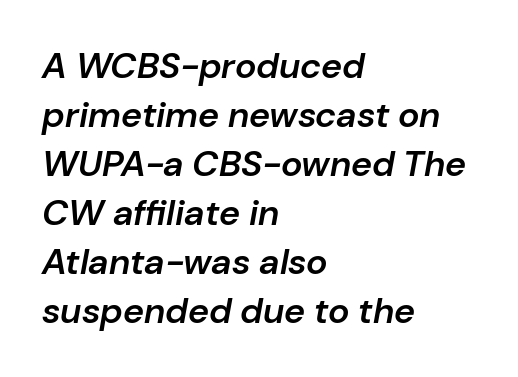
The image shows 36 px semibold type, italic (leaning right); set left-aligned, normal line spacing (1.36x), normal letter spacing, not underlined; low stroke contrast and a medium x-height.
